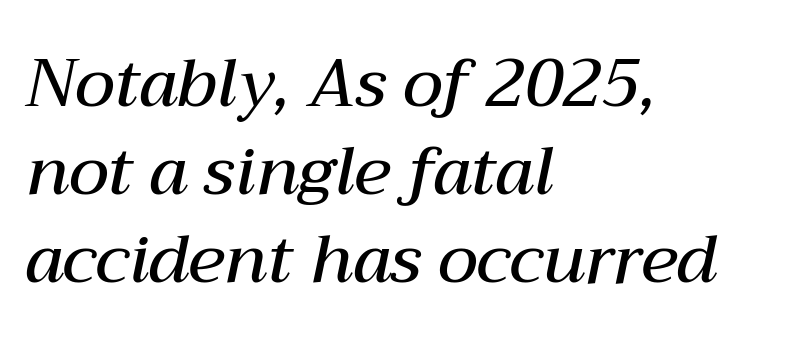
You could not count columns in this text — the font is proportionally spaced. Posture: slanted. This sample keeps an unexceptional amount of space between lines. Rule under the text: the space is simply empty. This sample is left-justified, so line endings fall wherever the words run out.
